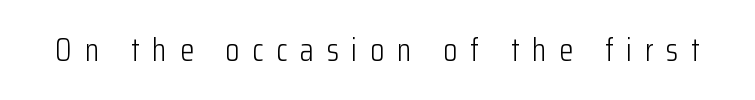
{"serif": "no", "italic": "no", "bold": "no", "weight": "light", "width": "condensed", "stroke_contrast": "low", "x_height": "medium", "monospaced": "no", "underline": "no", "letter_spacing": "wide", "letter_spacing_em": 0.4, "glyph_px": 32}
